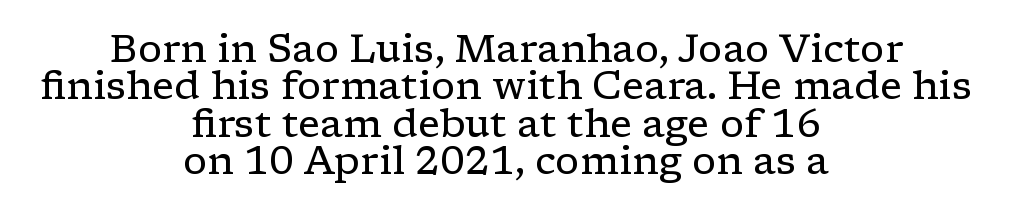
The typesetting does not lean heavy: it is not bold. The font family rendered here belongs to the serif group. You can tell it's not italic because the verticals are truly vertical. Inter-character spacing is left at the font's built-in metrics.
